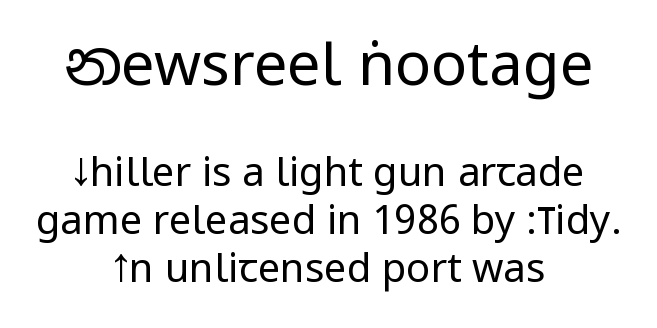
Q: Is the text bold? A: No.
Q: Is the text italic (slanted)? A: No, it is upright.
Q: Is the typeface a serif or a sans-serif typeface? A: Sans-serif.
Q: Is the text underlined? A: No.
Q: How is the paragraph aligned? A: Centered.
Q: Is the spacing between letters normal or unusually wide? A: Normal.
Q: Which block of text is set in a larger size, the first (top) or the second (bottom)? A: The first (top) one.
Q: Width (condensed, normal, or wide)? A: Condensed.
Q: Stroke contrast? A: Low.
